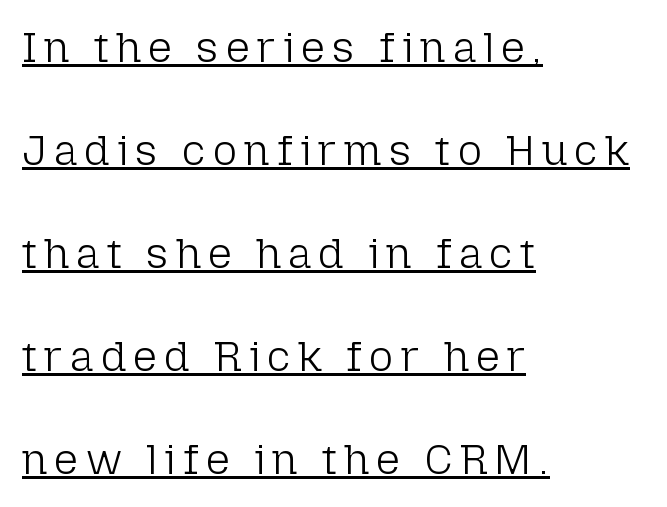
{"serif": "no", "italic": "no", "bold": "no", "weight": "light", "width": "normal", "stroke_contrast": "low", "x_height": "medium", "monospaced": "no", "underline": "yes", "align": "left", "line_spacing": "loose", "line_spacing_ratio": 2.45, "glyph_px": 42}
